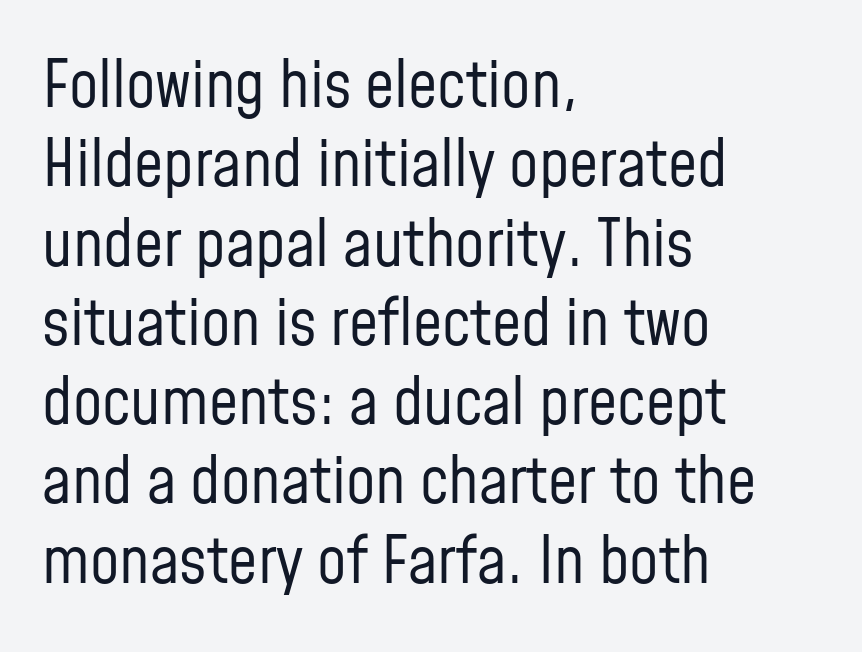
Q: Is the text bold? A: No.
Q: Is the text italic (slanted)? A: No, it is upright.
Q: Is the typeface a serif or a sans-serif typeface? A: Sans-serif.
Q: Is the text underlined? A: No.
Q: How is the paragraph aligned? A: Left-aligned.
Q: Is the spacing between letters normal or unusually wide? A: Normal.
Q: Width (condensed, normal, or wide)? A: Condensed.
Q: Stroke contrast? A: Low.
Q: x-height? A: Medium.
Q: Monospaced? A: No.
